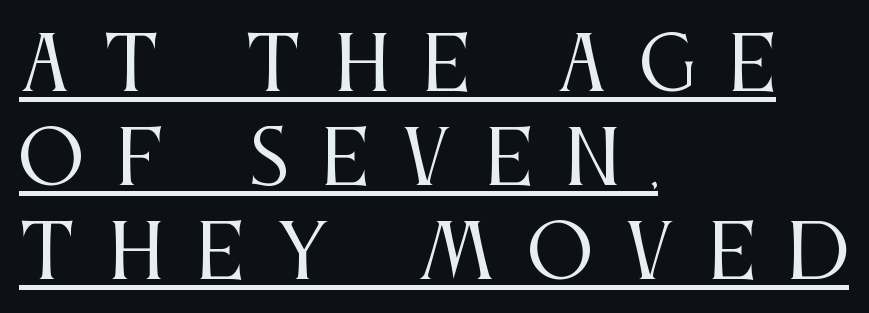
Designer's note — italics off, roman on. No heavy texture on the line: the type isn't bold. These lines are rendered in a variable-pitch font. Honestly, the underline is the first thing you notice here. Teacher's note: observe the even left margin — that is flush-left alignment.
